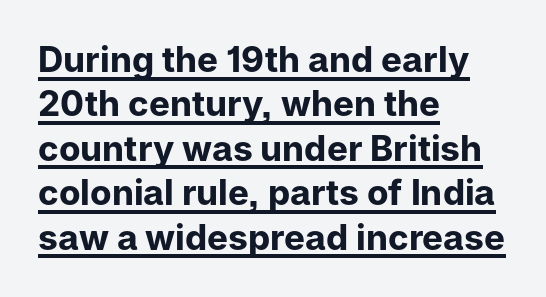
{"serif": "no", "italic": "no", "bold": "yes", "weight": "bold", "width": "normal", "stroke_contrast": "low", "x_height": "medium", "monospaced": "no", "underline": "yes", "align": "left", "line_spacing": "normal", "line_spacing_ratio": 1.27, "letter_spacing": "normal", "letter_spacing_em": 0.0, "glyph_px": 35}
